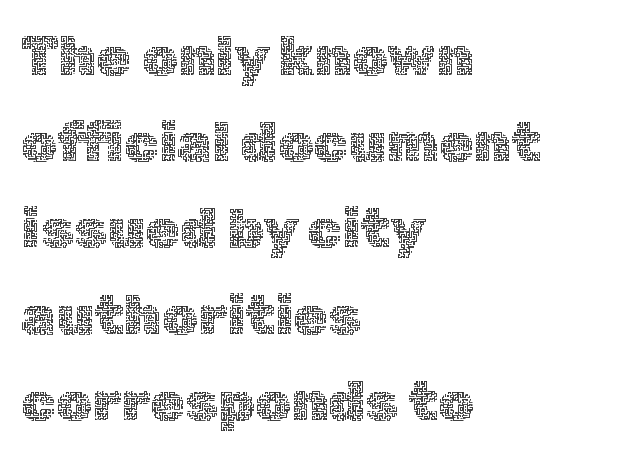
Proportional: the letters do not fall into vertical columns. Words float on clear page, feet unadorned. The setting favours the left margin, as ordinary paragraphs usually do. On a weight scale, this lands at 450 or below.
